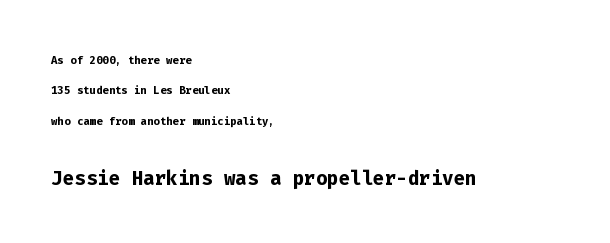
The emphasis by scale lands on block number two, below. The vertical gap from one line to the next is large. Default kerning and tracking; the words read as compact shapes. The gap between lines stays unmarked.
